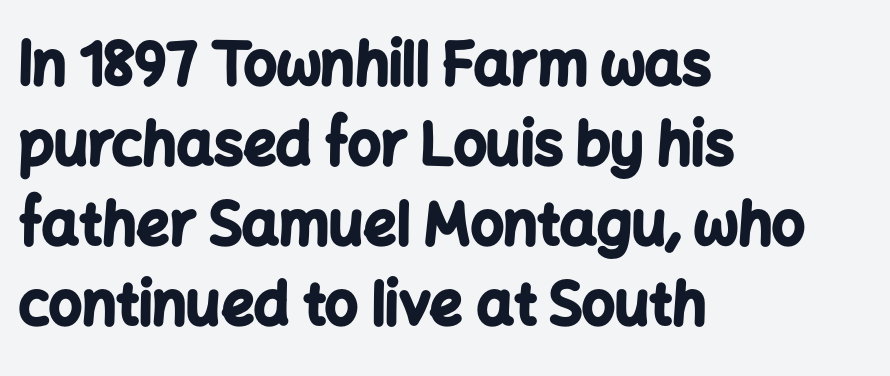
The ragged edge is on the right, which tells us the setting is flush left. Vertically, the passage feels balanced, rows spaced as you'd expect. Students, this is bold: see how much ink each stroke carries. Glance below the letters and you will spot only blank space. Tracking value appears to be zero — textbook default spacing. Think of a printed novel: that variable character pitch is what you see here.
